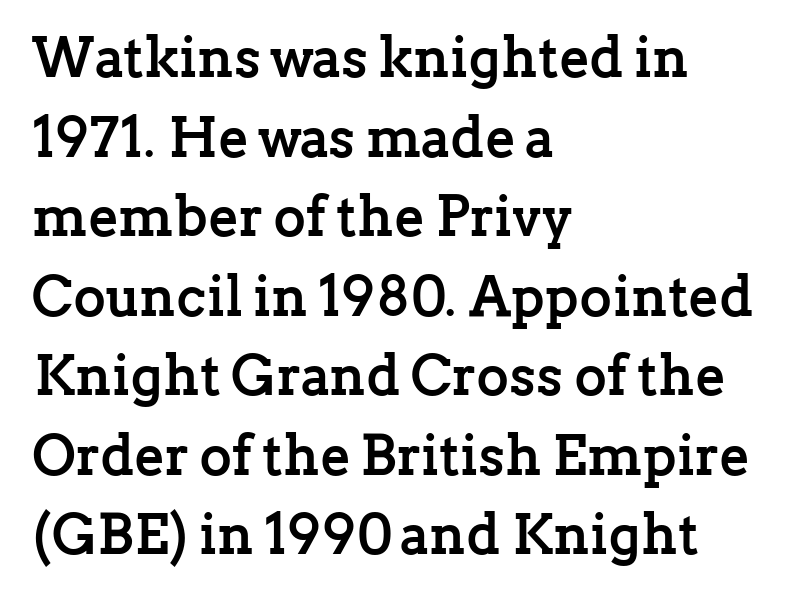
The image shows 56 px semibold serif type, upright; set left-aligned, normal line spacing (1.42x), normal letter spacing, not underlined; low stroke contrast and a medium x-height.
